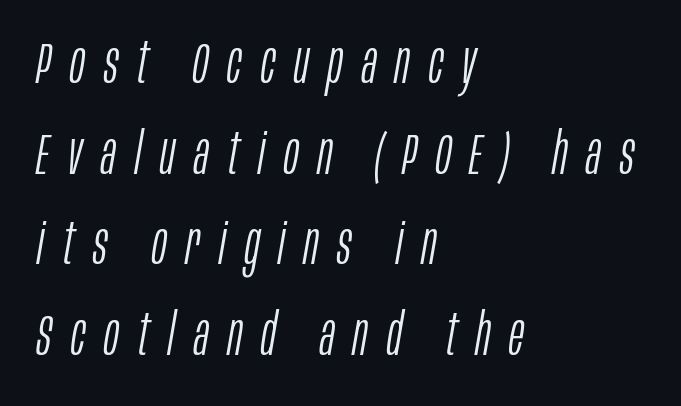
{"italic": "yes", "lean": "right", "slant_degrees": 10, "bold": "no", "weight": "light", "width": "condensed", "stroke_contrast": "low", "x_height": "large", "monospaced": "no", "underline": "no", "align": "left", "line_spacing": "normal", "line_spacing_ratio": 1.59, "letter_spacing": "wide", "letter_spacing_em": 0.33, "glyph_px": 57}
